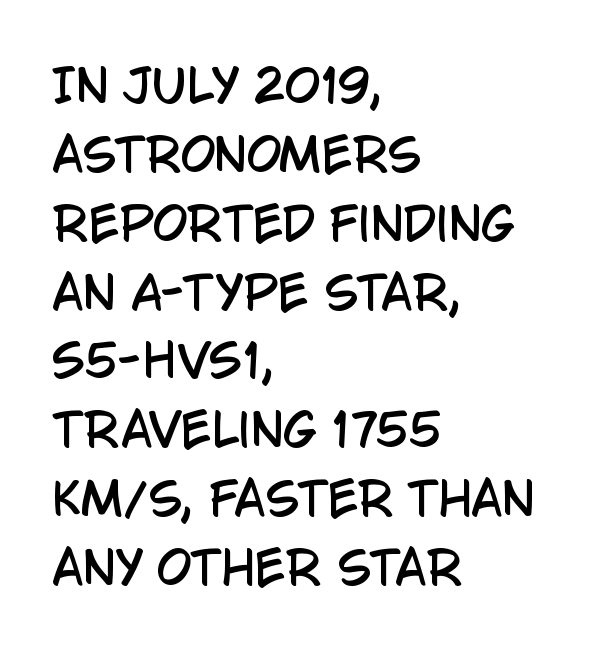
Notice how the stems are strictly vertical — no italics here. Here the designer chose a conventional face with non-uniform glyph widths. The horizontal fit of the characters is conventional and even. A sans-serif font was chosen for this passage. Has an underline been added? It has not.
